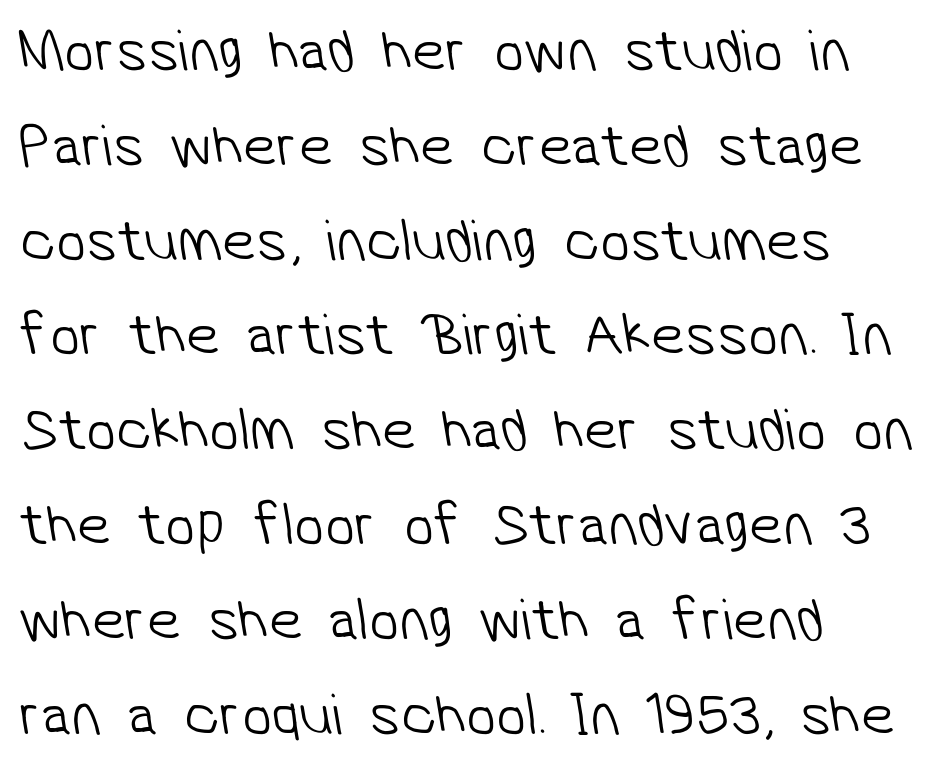
The image shows 60 px light sans-serif type; set left-aligned, normal line spacing (1.58x), normal letter spacing, not underlined; low stroke contrast and a medium x-height.
